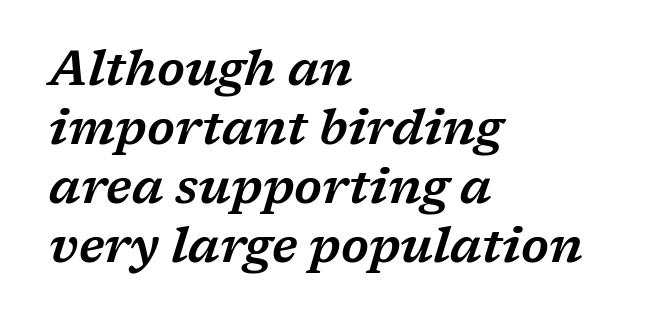
Clear beneath every line of the passage. What stands out about the letter spacing? Nothing — it is the standard amount. Reading down the block, your eye returns to a fixed left position each line. The lettering tilts uniformly, giving the passage an italic look. Spacing verdict: proportional, widths tailored to each character.
